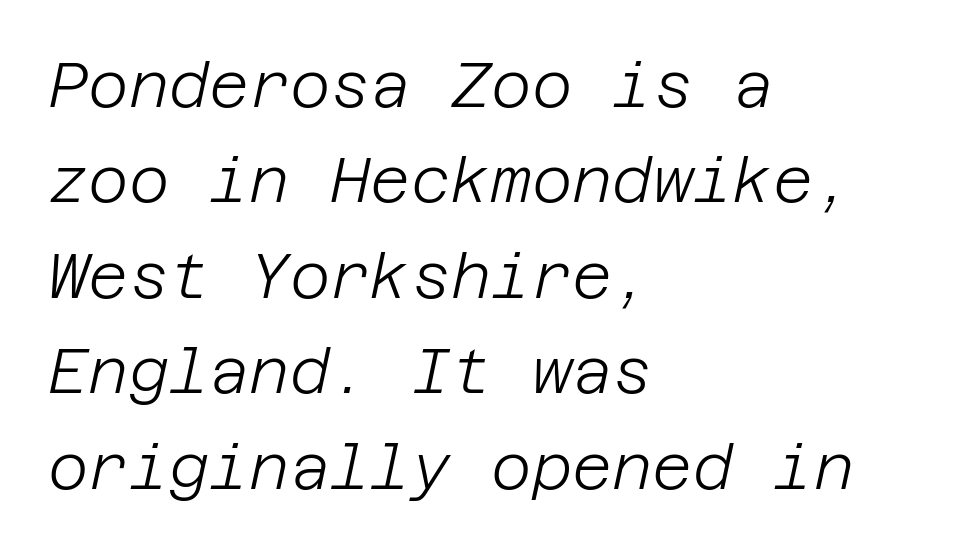
Leading matches the norm, producing a regular column. The typesetter chose a ragged-right arrangement here. No word sits above an underline. What stands out about the letter spacing? Nothing — it is the standard amount. Summary of weight: not heavy and not bold.
